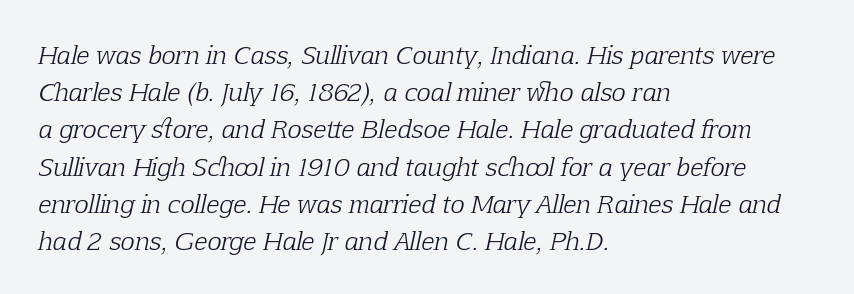
{"italic": "yes", "lean": "right", "slant_degrees": 12, "bold": "no", "underline": "no", "align": "left", "line_spacing": "normal", "line_spacing_ratio": 1.55, "letter_spacing": "normal", "letter_spacing_em": 0.0, "glyph_px": 24}
